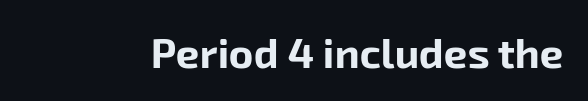
The image shows 42 px bold sans-serif type; set normal letter spacing, not underlined; low stroke contrast and a medium x-height.
